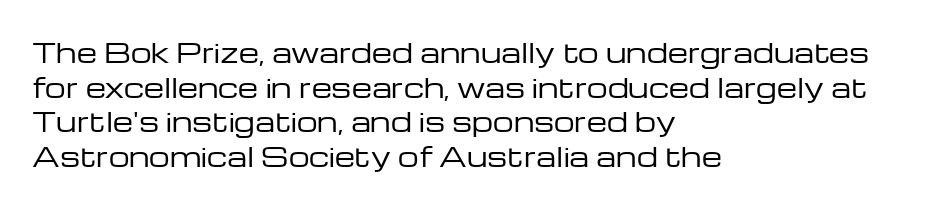
{"italic": "no", "bold": "no", "underline": "no", "align": "left", "line_spacing": "normal", "line_spacing_ratio": 1.33, "letter_spacing": "normal", "letter_spacing_em": 0.0, "glyph_px": 26}
